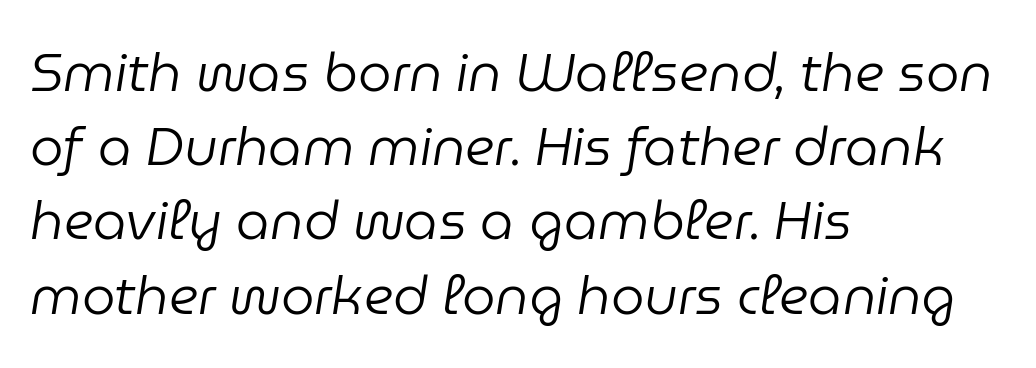
{"italic": "yes", "lean": "right", "slant_degrees": 9, "bold": "no", "weight": "regular", "width": "normal", "stroke_contrast": "low", "x_height": "medium", "monospaced": "no", "underline": "no", "align": "left", "line_spacing": "normal", "line_spacing_ratio": 1.4, "letter_spacing": "normal", "letter_spacing_em": 0.0, "glyph_px": 53}
